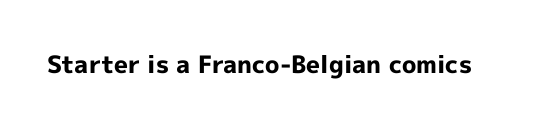
Q: Is the text bold? A: Yes.
Q: Is the text italic (slanted)? A: No, it is upright.
Q: Is the text underlined? A: No.
Q: Is the spacing between letters normal or unusually wide? A: Normal.
